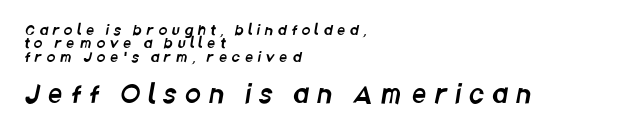
{"underline": "no", "align": "left", "line_spacing": "tight", "line_spacing_ratio": 0.95, "letter_spacing": "wide", "letter_spacing_em": 0.35, "larger_block": "second", "size_ratio": 1.79, "glyph_px": 25}
